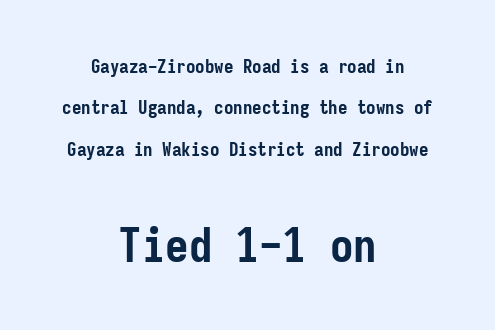
The image shows 47 px semibold, condensed sans-serif type, upright, monospaced; set centered, loose line spacing (2.18x), normal letter spacing, not underlined; the second (bottom) block is 2.47x larger; low stroke contrast and a medium x-height.
